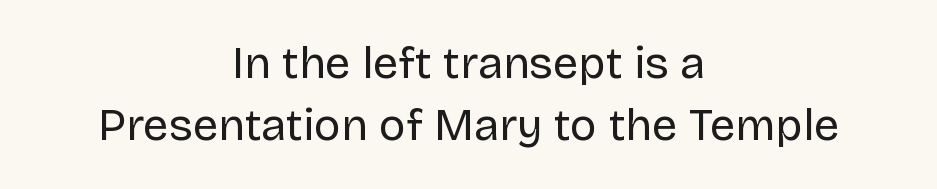
{"serif": "no", "italic": "no", "bold": "no", "weight": "regular", "width": "normal", "stroke_contrast": "low", "x_height": "large", "monospaced": "no", "underline": "no", "align": "center", "line_spacing": "normal", "line_spacing_ratio": 1.37, "letter_spacing": "normal", "letter_spacing_em": 0.0, "glyph_px": 45}
